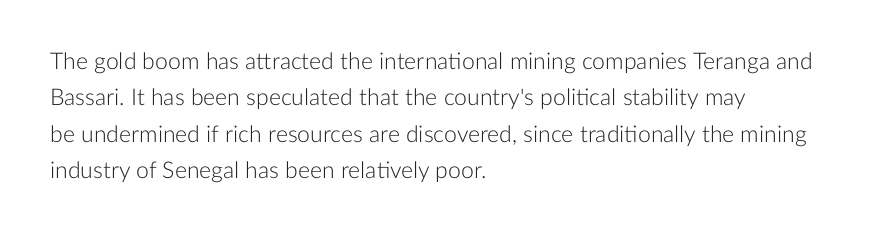
Q: Is the text bold? A: No.
Q: Is the text italic (slanted)? A: No, it is upright.
Q: Is the text underlined? A: No.
Q: How is the paragraph aligned? A: Left-aligned.
Q: Is the spacing between letters normal or unusually wide? A: Normal.
Q: Is the spacing between lines tight, normal or loose? A: Normal.
